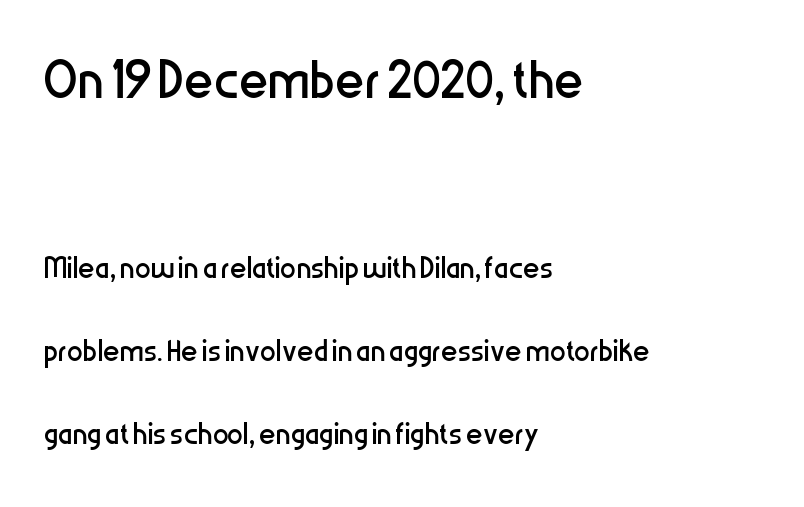
The image shows 70 px regular-weight, condensed sans-serif type, upright; set left-aligned, loose line spacing (2.08x), normal letter spacing, not underlined; the first (top) block is 1.75x larger; low stroke contrast and a medium x-height.
